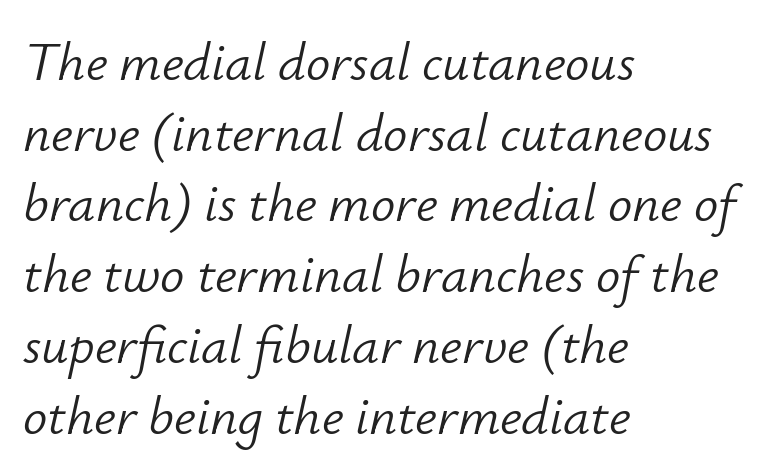
{"italic": "yes", "lean": "right", "slant_degrees": 12, "bold": "no", "weight": "light", "width": "normal", "stroke_contrast": "low", "x_height": "small", "monospaced": "no", "underline": "no", "align": "left", "line_spacing": "normal", "line_spacing_ratio": 1.31, "letter_spacing": "normal", "letter_spacing_em": 0.0, "glyph_px": 54}
